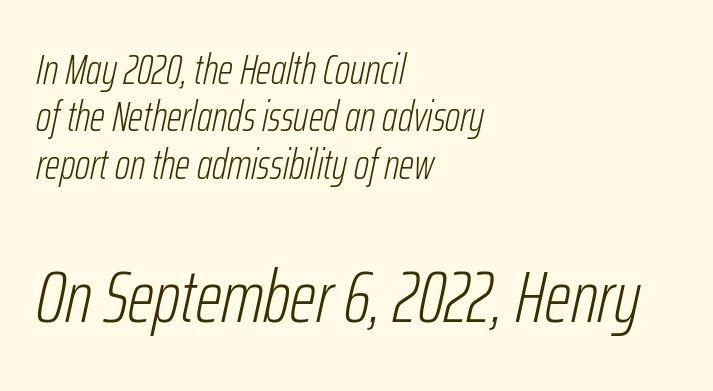
{"italic": "yes", "lean": "right", "slant_degrees": 12, "bold": "no", "weight": "light", "width": "condensed", "stroke_contrast": "low", "x_height": "medium", "monospaced": "no", "underline": "no", "align": "left", "line_spacing": "tight", "line_spacing_ratio": 1.13, "letter_spacing": "normal", "letter_spacing_em": 0.0, "larger_block": "second", "size_ratio": 1.76, "glyph_px": 74}
